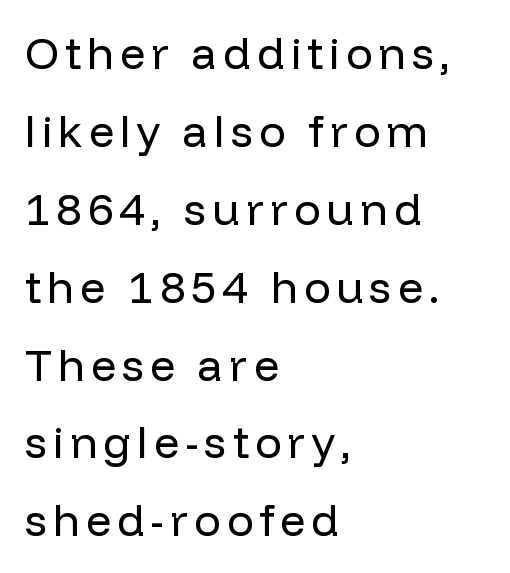
Q: Is the text bold? A: No.
Q: Is the text italic (slanted)? A: No, it is upright.
Q: Is the typeface a serif or a sans-serif typeface? A: Sans-serif.
Q: Is the text underlined? A: No.
Q: How is the paragraph aligned? A: Left-aligned.
Q: Width (condensed, normal, or wide)? A: Normal.
Q: Stroke contrast? A: Low.
Q: x-height? A: Medium.
Q: Monospaced? A: No.
